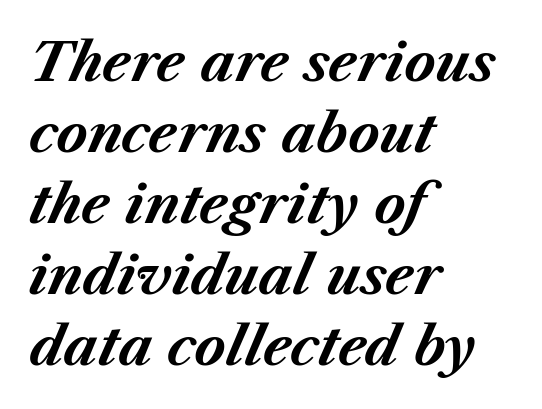
{"italic": "yes", "lean": "right", "slant_degrees": 23, "bold": "yes", "weight": "bold", "width": "normal", "stroke_contrast": "medium", "x_height": "medium", "monospaced": "no", "underline": "no", "align": "left", "line_spacing": "normal", "line_spacing_ratio": 1.34, "letter_spacing": "normal", "letter_spacing_em": 0.0, "glyph_px": 53}
